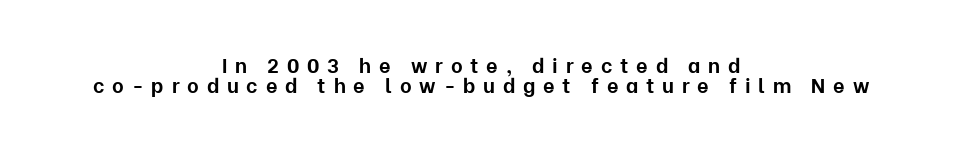
The rendering uses a bold face; every stroke is thick and dark. The string is rendered with underlining switched off. Glyph-to-glyph distance is far greater than everyday printed text. Compared with typical paragraphs, the rows here are closer together.
